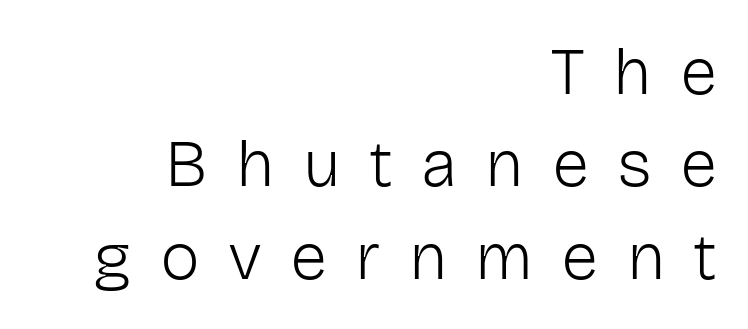
The horizontal fit of the characters is loose and conspicuously gappy. The typography opts for an upright posture over an oblique one. The face looks like a standard text weight, possibly lighter. The block of text has a typical density, with ordinary space between rows. Varying glyph widths throughout — classic text-font behaviour. Are there feet on the stems? There aren't — it's a sans.
